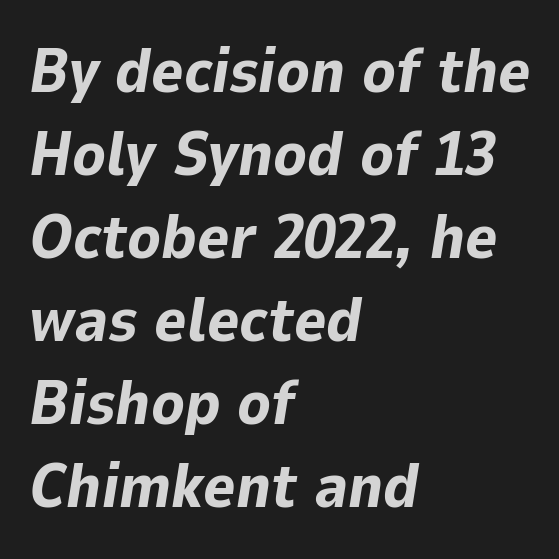
Beneath every word, the page is bare. Do the characters align in a grid? No, the font is proportional. There's an unmistakable incline to the writing here. Strokes here are thick enough to call this a true bold. Nobody touched the tracking dial on this one.
